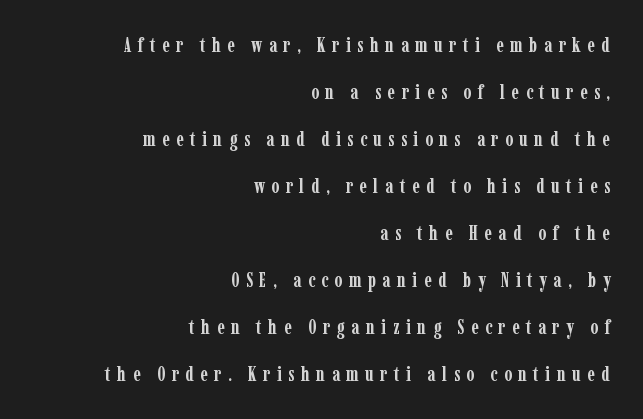
{"italic": "no", "bold": "yes", "underline": "no", "align": "right", "line_spacing": "loose", "line_spacing_ratio": 2.35, "letter_spacing": "wide", "letter_spacing_em": 0.32, "glyph_px": 20}
